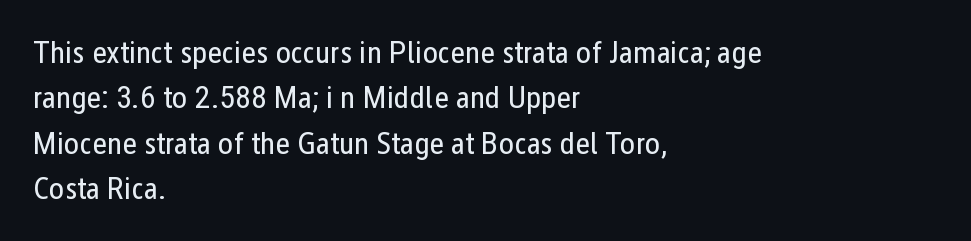
The image shows 32 px regular-weight, condensed sans-serif type, upright; set left-aligned, normal line spacing (1.42x), normal letter spacing, not underlined; low stroke contrast and a medium x-height.
